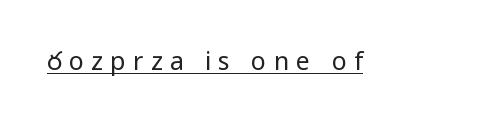
Q: Is the text bold? A: No.
Q: Is the text italic (slanted)? A: No, it is upright.
Q: Is the text underlined? A: Yes.
Q: Is the spacing between letters normal or unusually wide? A: Unusually wide.
